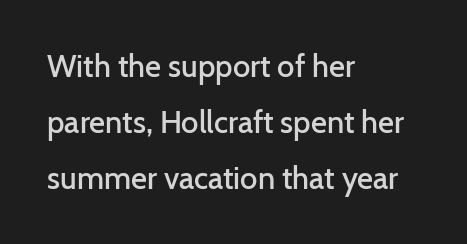
The area under the type is left untouched. Where is the straight margin? On the left. Look at the bottom of the vertical strokes: they stop flat, with no serifs. Heft: intermediate — a semibold. Caption: standard tracking, unaltered. The specimen reads as upright at a glance.
